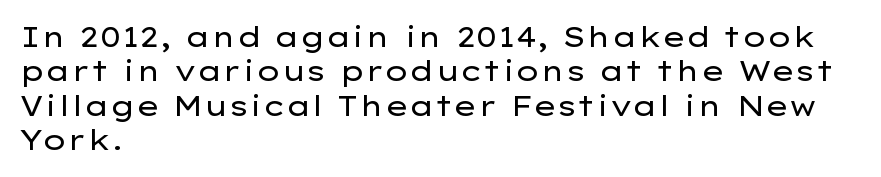
If you drew a ruler down the left edge, every line would touch it. Weight: not bold — regular or lighter. The zone under the glyphs is completely vacant. Proportional: the letters do not fall into vertical columns.
